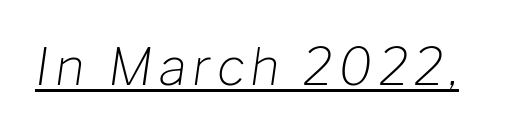
{"italic": "yes", "lean": "right", "slant_degrees": 8, "bold": "no", "weight": "light", "width": "normal", "stroke_contrast": "low", "x_height": "medium", "monospaced": "no", "underline": "yes", "glyph_px": 51}
